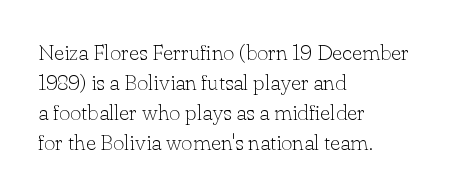
The image shows 22 px text type, upright; set left-aligned, normal line spacing (1.37x), normal letter spacing, not underlined.
